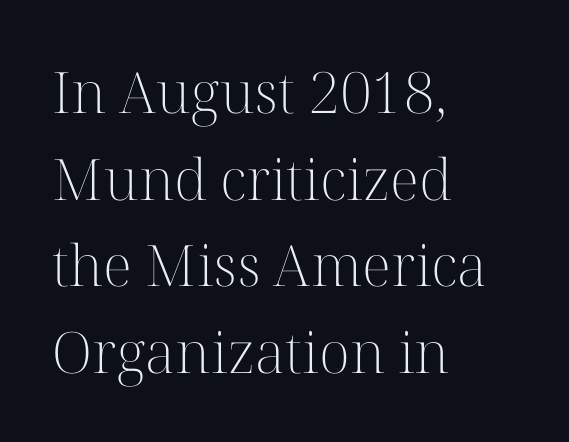
Q: Is the text bold? A: No.
Q: Is the text italic (slanted)? A: No, it is upright.
Q: Is the typeface a serif or a sans-serif typeface? A: Serif.
Q: Is the text underlined? A: No.
Q: How is the paragraph aligned? A: Left-aligned.
Q: Is the spacing between letters normal or unusually wide? A: Normal.
Q: Is the spacing between lines tight, normal or loose? A: Normal.
Q: Width (condensed, normal, or wide)? A: Normal.
Q: Stroke contrast? A: High.
Q: x-height? A: Medium.
Q: Monospaced? A: No.
